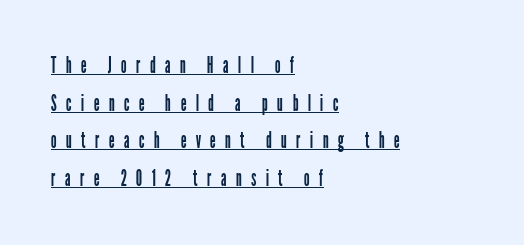
The image shows 23 px text type, upright; set left-aligned, normal line spacing (1.64x), unusually wide letter spacing (+0.4 em), underlined.
